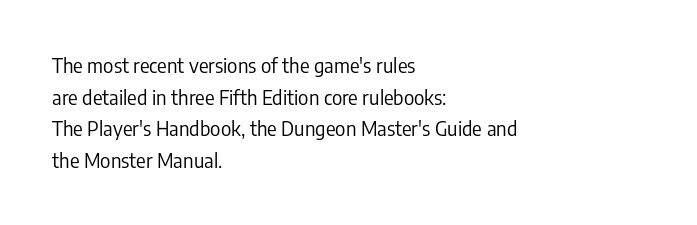
{"italic": "no", "bold": "no", "underline": "no", "align": "left", "line_spacing": "normal", "line_spacing_ratio": 1.58, "letter_spacing": "normal", "letter_spacing_em": 0.0, "glyph_px": 20}
